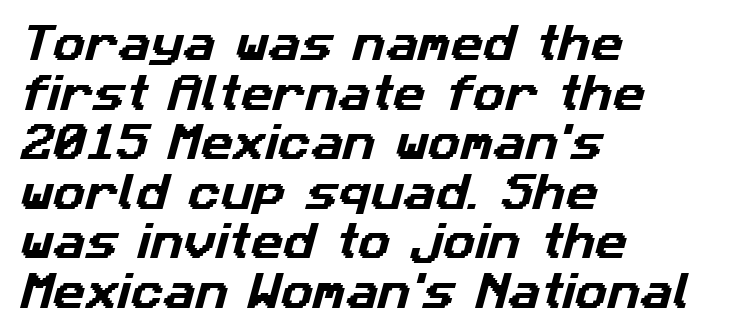
{"serif": "no", "width": "normal", "stroke_contrast": "low", "x_height": "medium", "monospaced": "no", "underline": "no", "align": "left", "line_spacing_ratio": 1.24, "letter_spacing": "normal", "letter_spacing_em": 0.0, "glyph_px": 40}
